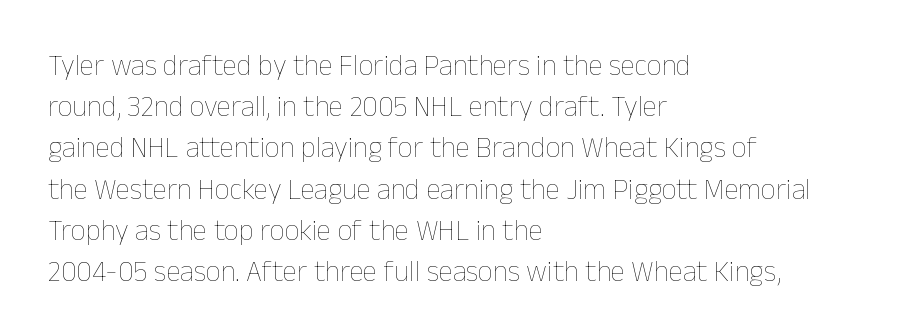
Q: Is the text bold? A: No.
Q: Is the text italic (slanted)? A: No, it is upright.
Q: Is the text underlined? A: No.
Q: How is the paragraph aligned? A: Left-aligned.
Q: Is the spacing between letters normal or unusually wide? A: Normal.
Q: Is the spacing between lines tight, normal or loose? A: Normal.
Q: Width (condensed, normal, or wide)? A: Normal.
Q: Stroke contrast? A: Low.
Q: x-height? A: Medium.
Q: Monospaced? A: No.
